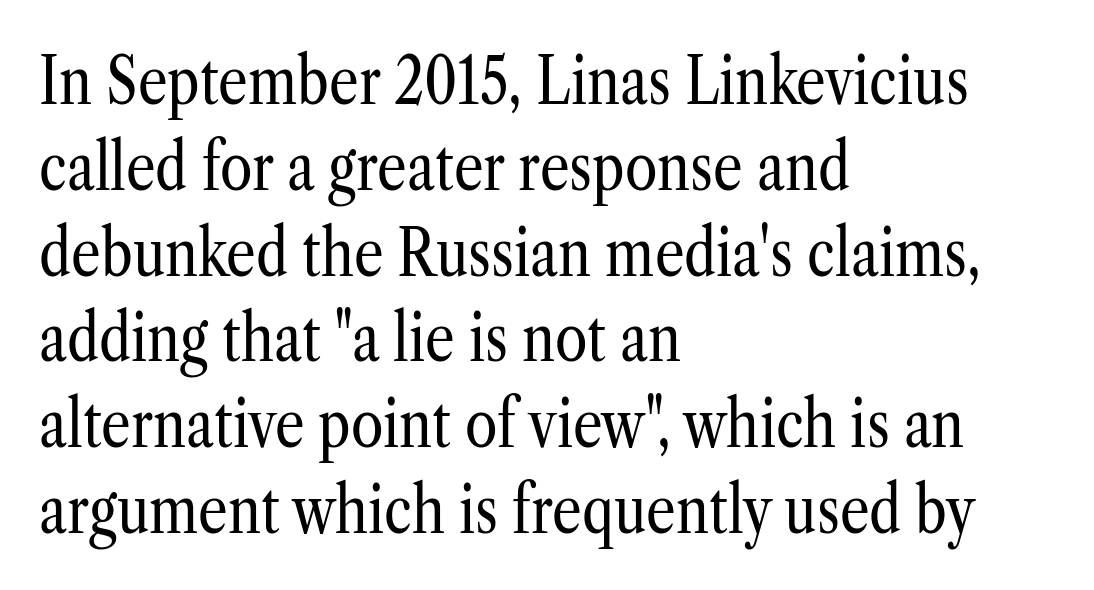
Q: Is the text bold? A: No.
Q: Is the text italic (slanted)? A: No, it is upright.
Q: Is the typeface a serif or a sans-serif typeface? A: Serif.
Q: Is the text underlined? A: No.
Q: How is the paragraph aligned? A: Left-aligned.
Q: Is the spacing between letters normal or unusually wide? A: Normal.
Q: Is the spacing between lines tight, normal or loose? A: Normal.
Q: Width (condensed, normal, or wide)? A: Condensed.
Q: Stroke contrast? A: Low.
Q: x-height? A: Medium.
Q: Monospaced? A: No.
